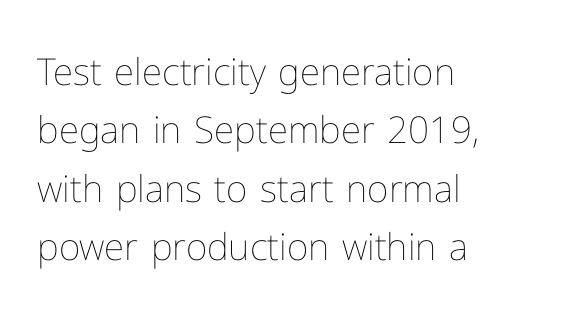
Q: Is the text bold? A: No.
Q: Is the text italic (slanted)? A: No, it is upright.
Q: Is the text underlined? A: No.
Q: How is the paragraph aligned? A: Left-aligned.
Q: Is the spacing between letters normal or unusually wide? A: Normal.
Q: Is the spacing between lines tight, normal or loose? A: Normal.
Q: Width (condensed, normal, or wide)? A: Normal.
Q: Stroke contrast? A: Low.
Q: x-height? A: Medium.
Q: Monospaced? A: No.
